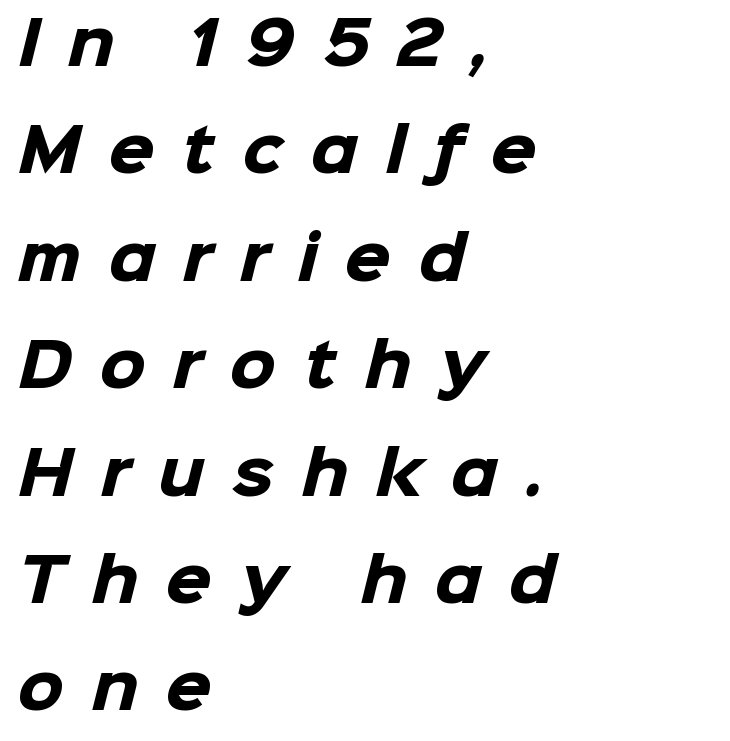
{"serif": "no", "bold": "yes", "weight": "heavy", "width": "normal", "stroke_contrast": "low", "x_height": "medium", "monospaced": "no", "underline": "no", "align": "left", "line_spacing_ratio": 1.82, "letter_spacing": "wide", "letter_spacing_em": 0.47, "glyph_px": 59}
